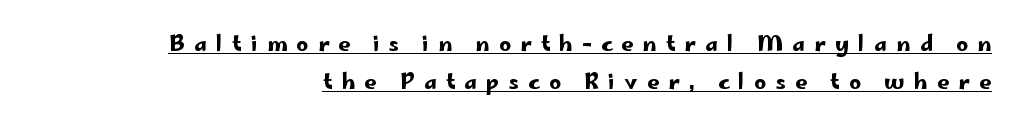
Q: Is the text italic (slanted)? A: No, it is upright.
Q: Is the text underlined? A: Yes.
Q: How is the paragraph aligned? A: Right-aligned.
Q: Is the spacing between letters normal or unusually wide? A: Unusually wide.
